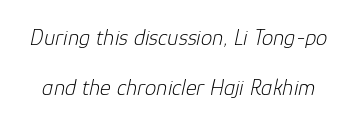
Q: Is the text bold? A: No.
Q: Is the text italic (slanted)? A: Yes, it leans right by about 12 degrees.
Q: Is the text underlined? A: No.
Q: Is the spacing between letters normal or unusually wide? A: Normal.
Q: Is the spacing between lines tight, normal or loose? A: Loose.
